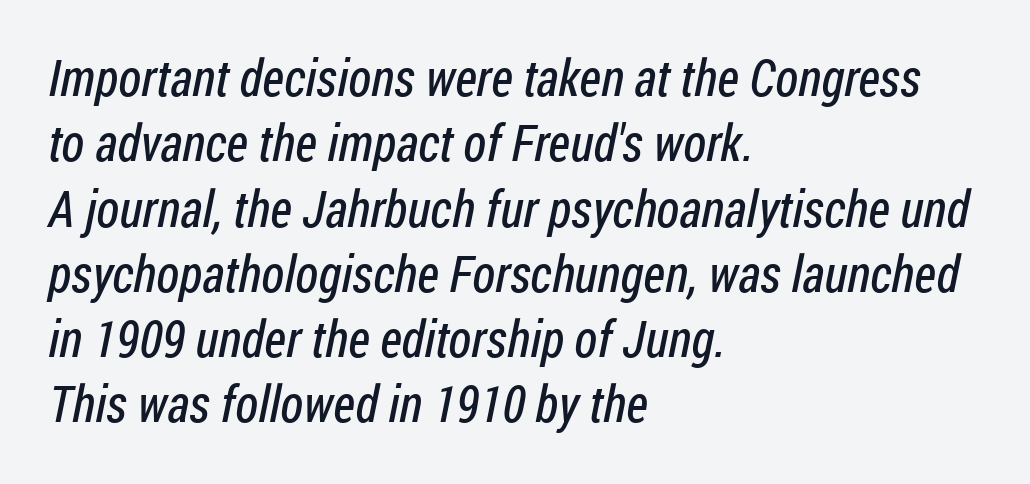
{"serif": "no", "bold": "no", "weight": "regular", "width": "condensed", "stroke_contrast": "low", "x_height": "medium", "monospaced": "no", "underline": "no", "align": "left", "line_spacing": "normal", "line_spacing_ratio": 1.28, "letter_spacing": "normal", "letter_spacing_em": 0.0, "glyph_px": 51}
